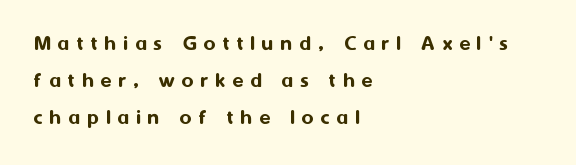
The image shows 23 px text type, upright; set left-aligned, normal line spacing (1.61x), unusually wide letter spacing (+0.3 em), not underlined.
